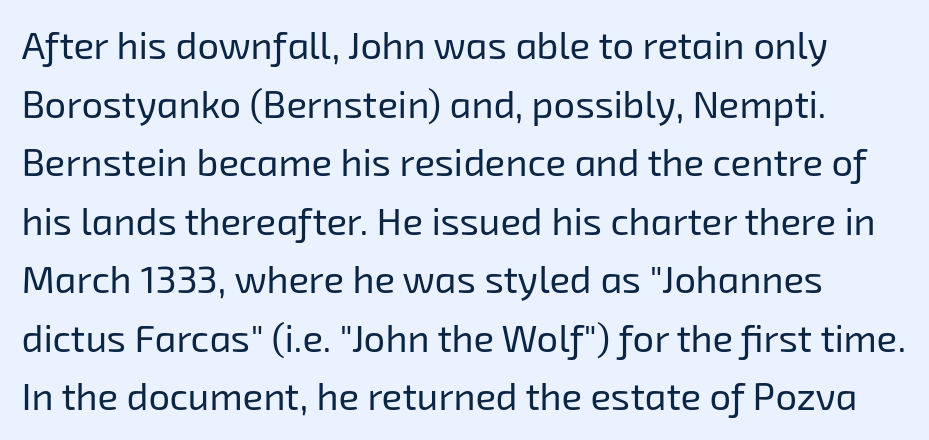
Q: Is the text bold? A: No.
Q: Is the typeface a serif or a sans-serif typeface? A: Sans-serif.
Q: Is the text underlined? A: No.
Q: Is the spacing between letters normal or unusually wide? A: Normal.
Q: Is the spacing between lines tight, normal or loose? A: Normal.
Q: Width (condensed, normal, or wide)? A: Normal.
Q: Stroke contrast? A: Low.
Q: x-height? A: Medium.
Q: Monospaced? A: No.
